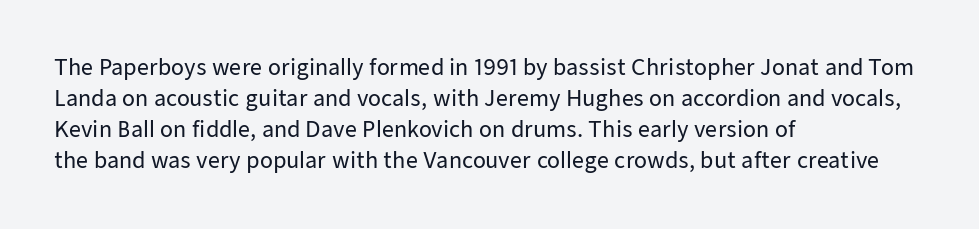
{"italic": "no", "underline": "no", "align": "left", "line_spacing": "normal", "line_spacing_ratio": 1.48, "letter_spacing": "normal", "letter_spacing_em": 0.0, "glyph_px": 21}
